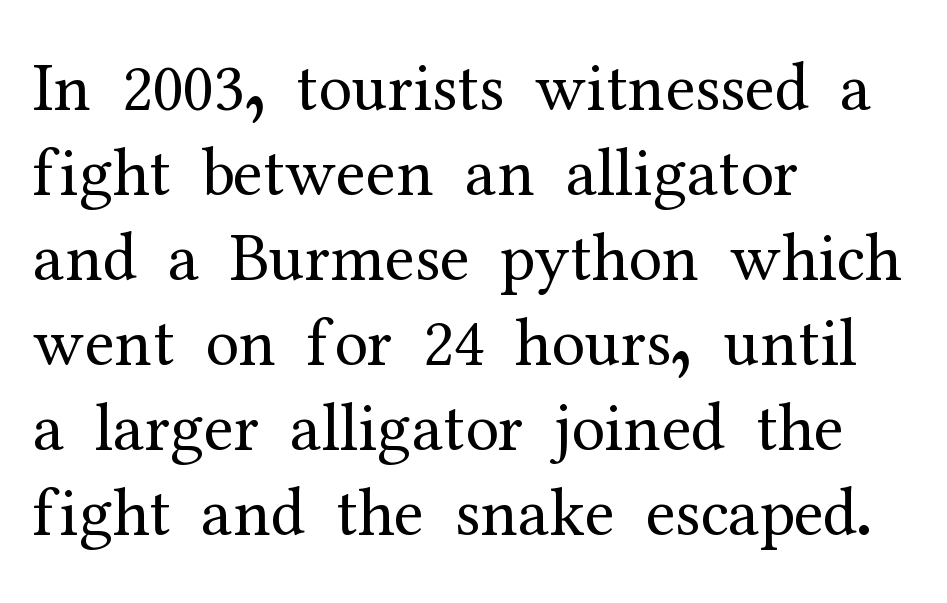
{"serif": "yes", "italic": "no", "bold": "no", "weight": "regular", "width": "normal", "stroke_contrast": "medium", "x_height": "medium", "monospaced": "no", "underline": "no", "align": "left", "line_spacing": "normal", "line_spacing_ratio": 1.25, "letter_spacing": "normal", "letter_spacing_em": 0.0, "glyph_px": 68}
